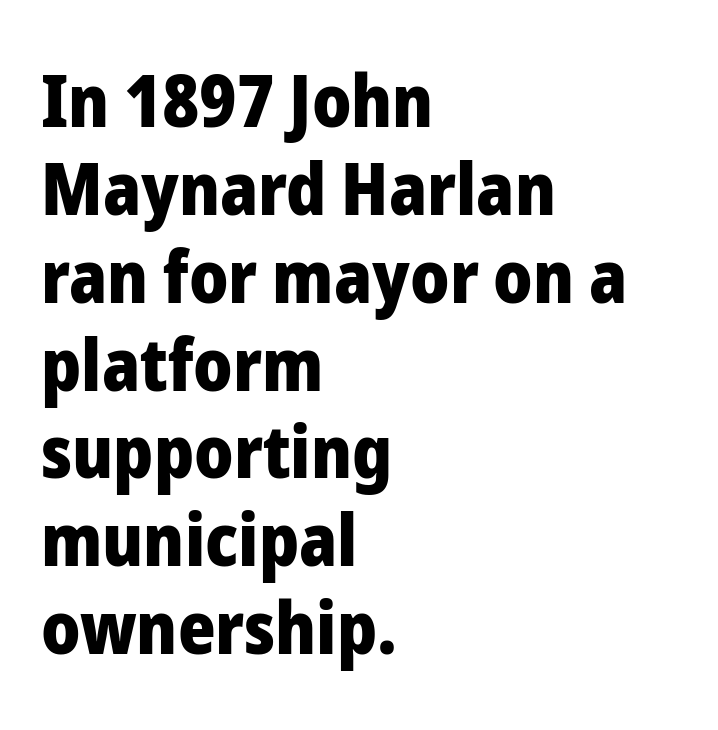
Q: Is the text bold? A: Yes.
Q: Is the text italic (slanted)? A: No, it is upright.
Q: Is the typeface a serif or a sans-serif typeface? A: Sans-serif.
Q: Is the text underlined? A: No.
Q: How is the paragraph aligned? A: Left-aligned.
Q: Is the spacing between letters normal or unusually wide? A: Normal.
Q: Width (condensed, normal, or wide)? A: Normal.
Q: Stroke contrast? A: Low.
Q: x-height? A: Medium.
Q: Monospaced? A: No.
